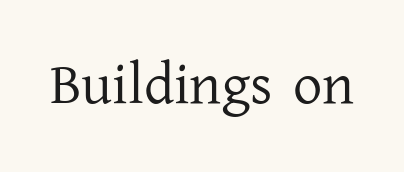
The image shows 58 px regular-weight serif type, upright; set normal letter spacing, not underlined; low stroke contrast and a medium x-height.
